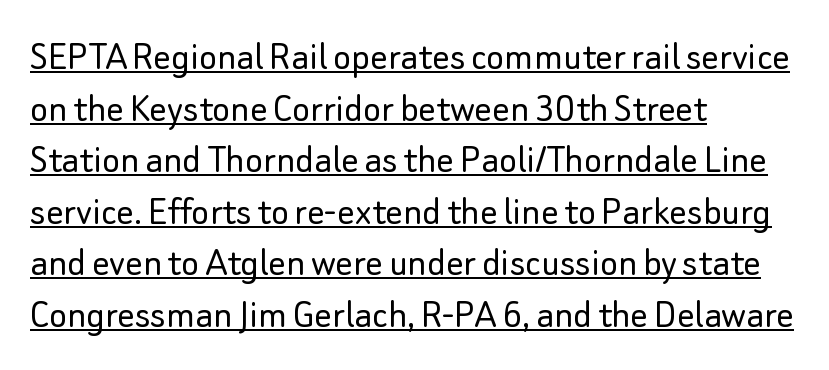
{"serif": "no", "italic": "no", "bold": "no", "weight": "light", "width": "normal", "stroke_contrast": "low", "x_height": "small", "monospaced": "no", "underline": "yes", "align": "left", "line_spacing_ratio": 1.2, "letter_spacing": "normal", "letter_spacing_em": 0.0, "glyph_px": 43}
